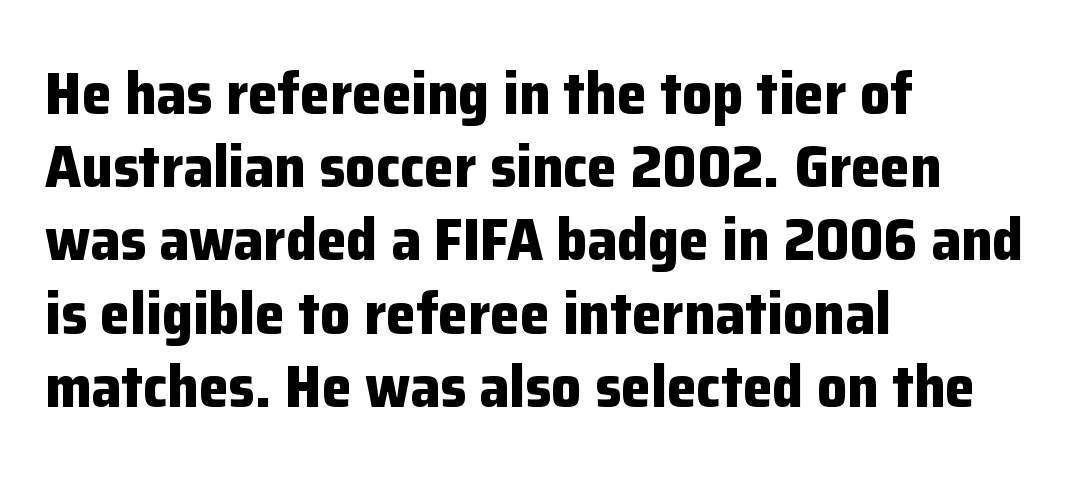
The image shows 60 px bold sans-serif type, upright; set left-aligned, line spacing 1.22x, normal letter spacing, not underlined; low stroke contrast and a medium x-height.
